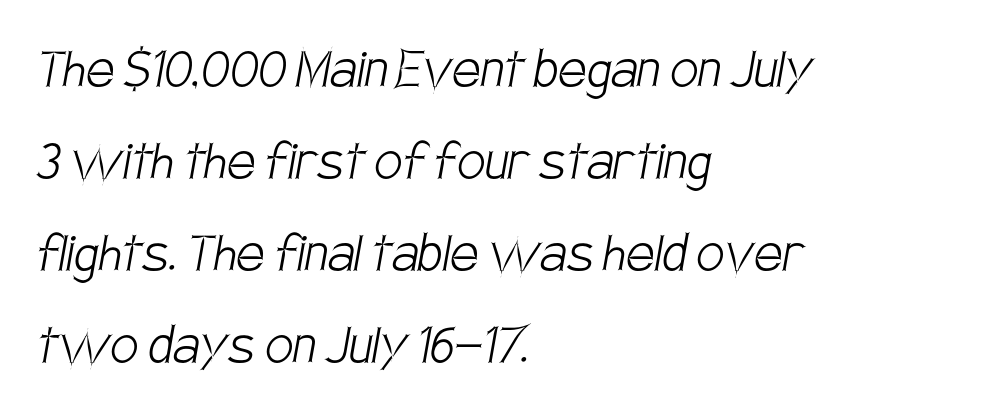
Q: Is the text bold? A: No.
Q: Is the typeface a serif or a sans-serif typeface? A: Sans-serif.
Q: Is the text underlined? A: No.
Q: How is the paragraph aligned? A: Left-aligned.
Q: Is the spacing between letters normal or unusually wide? A: Normal.
Q: Is the spacing between lines tight, normal or loose? A: Normal.
Q: Width (condensed, normal, or wide)? A: Condensed.
Q: Stroke contrast? A: Low.
Q: x-height? A: Large.
Q: Monospaced? A: No.
